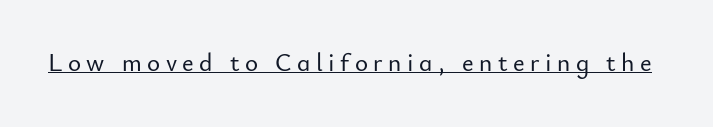
The image shows 25 px text type, upright; set unusually wide letter spacing (+0.22 em), underlined.
